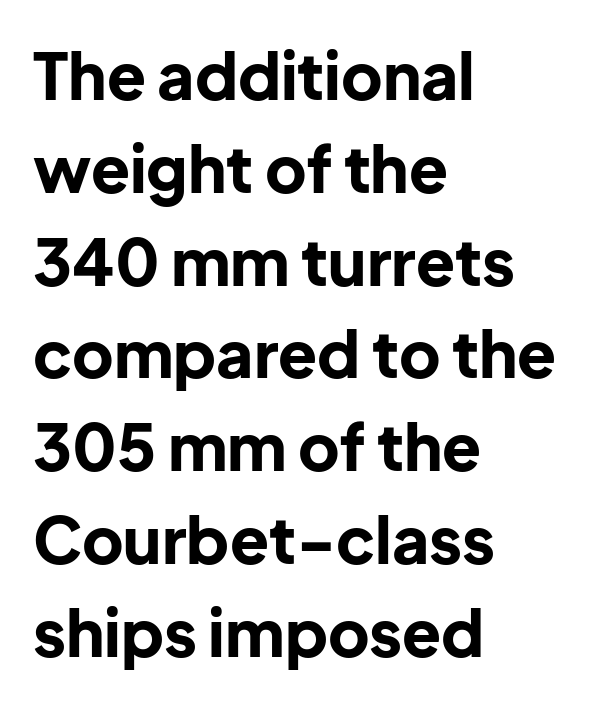
The image shows 64 px bold sans-serif type, upright; set left-aligned, normal line spacing (1.45x), normal letter spacing, not underlined; low stroke contrast and a medium x-height.
